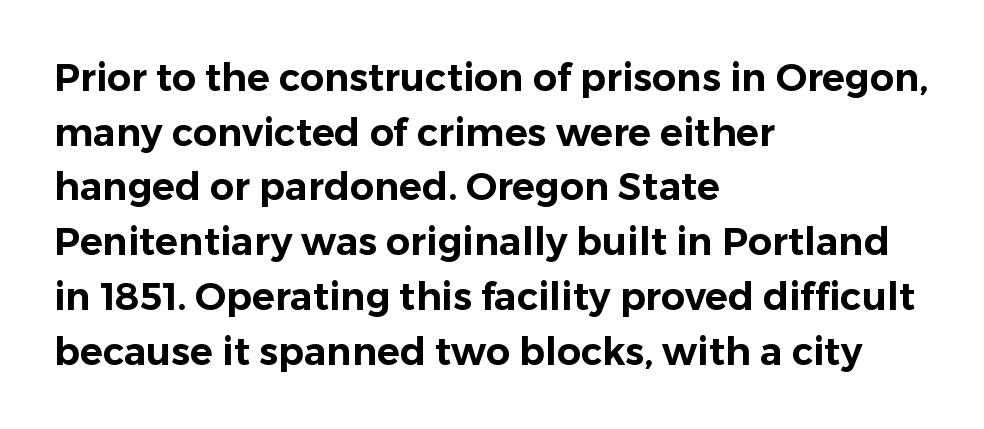
{"serif": "no", "italic": "no", "width": "normal", "stroke_contrast": "low", "x_height": "medium", "monospaced": "no", "underline": "no", "align": "left", "line_spacing": "normal", "line_spacing_ratio": 1.44, "letter_spacing": "normal", "letter_spacing_em": 0.0, "glyph_px": 38}
